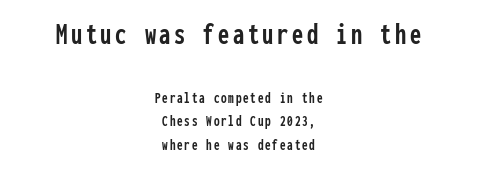
Q: Is the text italic (slanted)? A: No, it is upright.
Q: Is the typeface a serif or a sans-serif typeface? A: Sans-serif.
Q: Is the text underlined? A: No.
Q: How is the paragraph aligned? A: Centered.
Q: Is the spacing between lines tight, normal or loose? A: Normal.
Q: Which block of text is set in a larger size, the first (top) or the second (bottom)? A: The first (top) one.
Q: Width (condensed, normal, or wide)? A: Condensed.
Q: Stroke contrast? A: Low.
Q: x-height? A: Medium.
Q: Monospaced? A: Yes.
